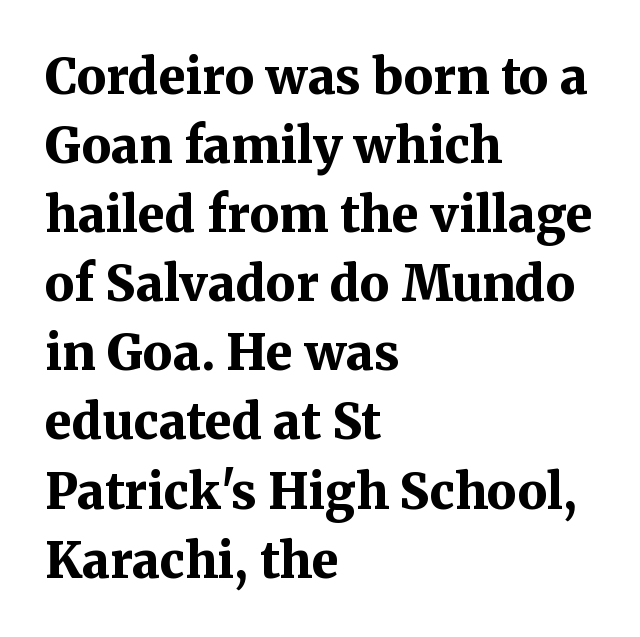
Q: Is the text bold? A: Yes.
Q: Is the text italic (slanted)? A: No, it is upright.
Q: Is the typeface a serif or a sans-serif typeface? A: Serif.
Q: Is the text underlined? A: No.
Q: How is the paragraph aligned? A: Left-aligned.
Q: Is the spacing between letters normal or unusually wide? A: Normal.
Q: Is the spacing between lines tight, normal or loose? A: Normal.
Q: Width (condensed, normal, or wide)? A: Normal.
Q: Stroke contrast? A: Medium.
Q: x-height? A: Medium.
Q: Monospaced? A: No.
